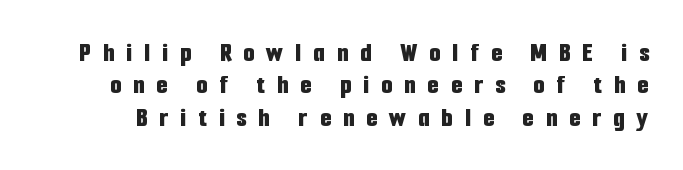
{"serif": "no", "italic": "no", "bold": "yes", "weight": "bold", "width": "condensed", "stroke_contrast": "low", "x_height": "medium", "monospaced": "no", "underline": "no", "line_spacing_ratio": 1.16, "letter_spacing": "wide", "letter_spacing_em": 0.44, "glyph_px": 28}
